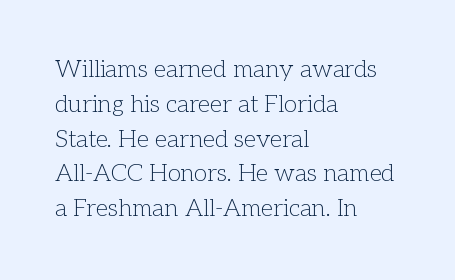
{"italic": "no", "bold": "no", "underline": "no", "align": "left", "line_spacing": "normal", "line_spacing_ratio": 1.45, "letter_spacing": "normal", "letter_spacing_em": 0.0, "glyph_px": 24}
